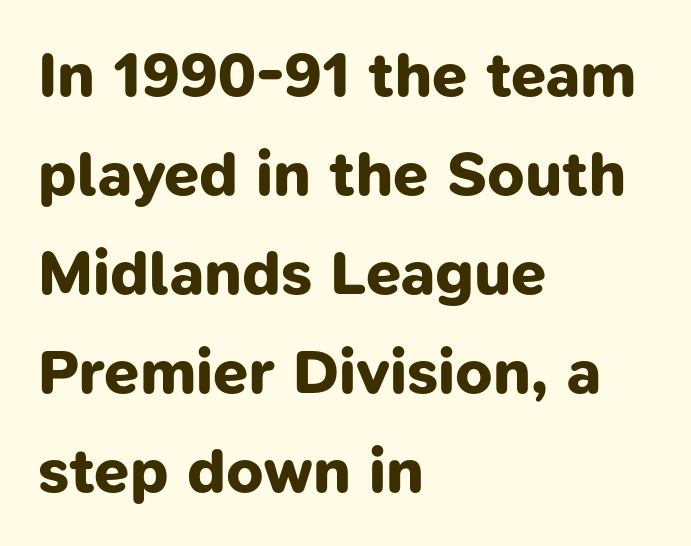
Alignment: flush left. The line texture is even and compact thanks to regular tracking. Regular leading. Note the varied advance widths — an 'i' is clearly narrower than an 'm'. The rendering shows plain stroke endings on the letterforms — a sans-serif design. Descender tails drop into unmarked territory.
